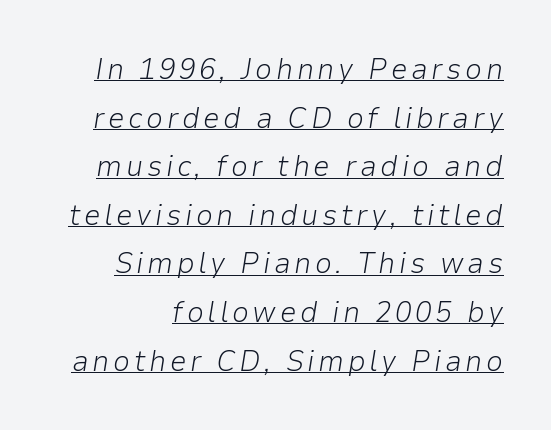
{"italic": "yes", "lean": "right", "slant_degrees": 9, "bold": "no", "weight": "light", "width": "normal", "stroke_contrast": "low", "x_height": "medium", "monospaced": "no", "underline": "yes", "line_spacing": "normal", "line_spacing_ratio": 1.62, "glyph_px": 30}
